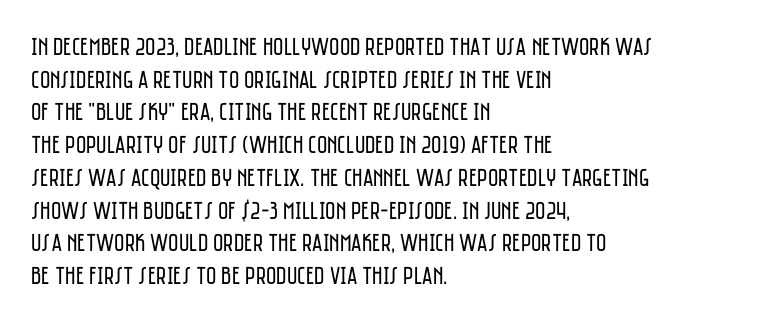
Q: Is the text bold? A: No.
Q: Is the text italic (slanted)? A: No, it is upright.
Q: Is the text underlined? A: No.
Q: How is the paragraph aligned? A: Left-aligned.
Q: Is the spacing between letters normal or unusually wide? A: Normal.
Q: Is the spacing between lines tight, normal or loose? A: Normal.
